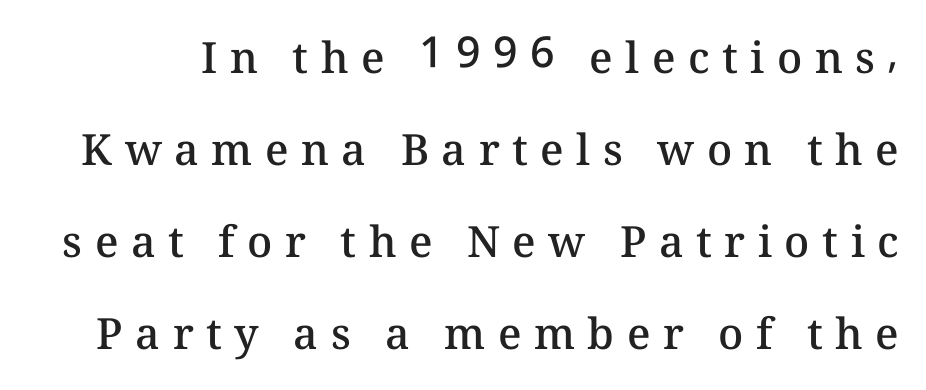
Q: Is the text bold? A: Semi-bold.
Q: Is the text italic (slanted)? A: No, it is upright.
Q: Is the text underlined? A: No.
Q: Is the spacing between letters normal or unusually wide? A: Unusually wide.
Q: Is the spacing between lines tight, normal or loose? A: Loose.
Q: Width (condensed, normal, or wide)? A: Normal.
Q: Stroke contrast? A: Medium.
Q: x-height? A: Medium.
Q: Monospaced? A: No.
